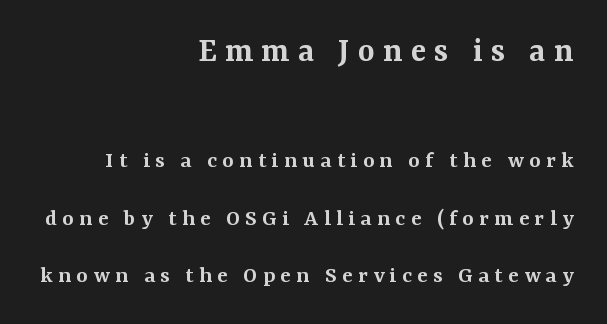
The text was rendered using a seriffed face with decorative stroke endings. Varying glyph widths throughout — classic text-font behaviour. Posture: straight, roman, zero tilt. The tracking jumps out immediately: characters are airy and widely separated. Honestly, the rows look like they've been pulled way apart.
